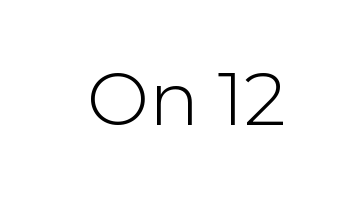
Characters follow at the spacing the type designer built in. Descenders are the only things crossing below the line. The axis of the letterforms is exactly vertical. In terms of letterform style, serifs are entirely absent.
